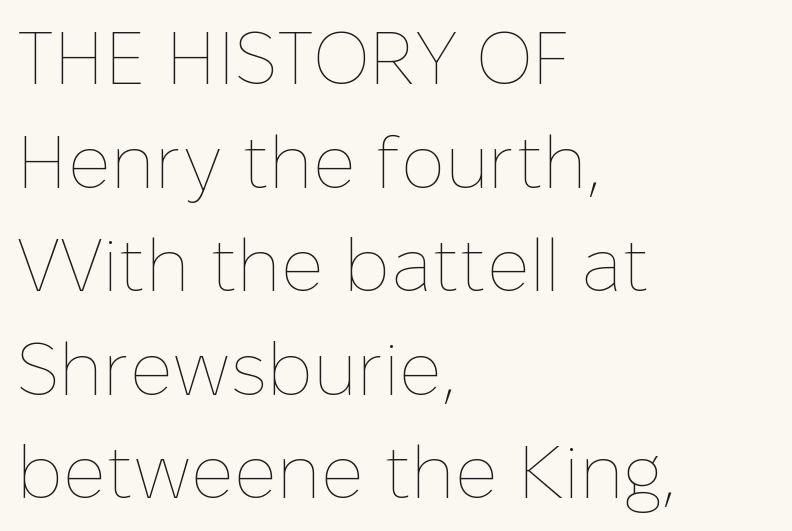
{"italic": "no", "bold": "no", "weight": "thin", "width": "normal", "stroke_contrast": "low", "x_height": "medium", "monospaced": "no", "underline": "no", "align": "left", "line_spacing": "normal", "line_spacing_ratio": 1.4, "letter_spacing": "normal", "letter_spacing_em": 0.0, "glyph_px": 74}
